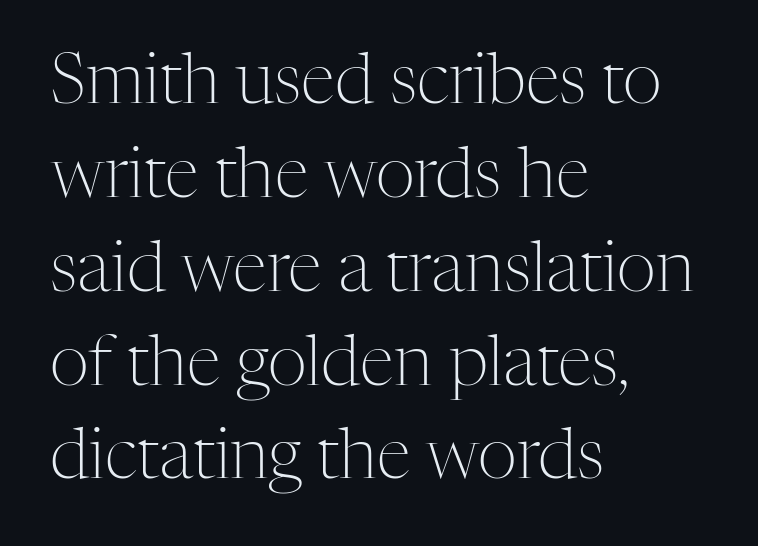
The image shows 69 px light serif type, upright; set left-aligned, normal line spacing (1.36x), normal letter spacing, not underlined; medium stroke contrast and a medium x-height.
